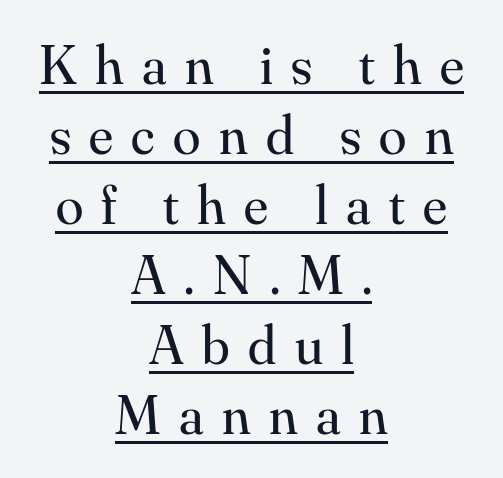
{"serif": "yes", "italic": "no", "bold": "no", "weight": "regular", "width": "normal", "stroke_contrast": "medium", "x_height": "small", "monospaced": "no", "underline": "yes", "align": "center", "line_spacing": "normal", "line_spacing_ratio": 1.25, "letter_spacing": "wide", "letter_spacing_em": 0.33, "glyph_px": 56}
